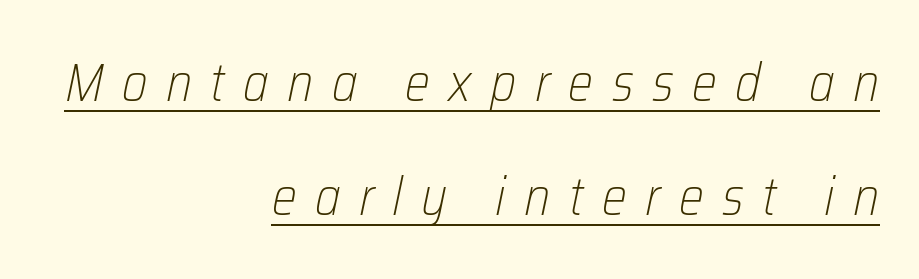
Q: Is the text bold? A: No.
Q: Is the text italic (slanted)? A: Yes, it leans right by about 12 degrees.
Q: Is the text underlined? A: Yes.
Q: How is the paragraph aligned? A: Right-aligned.
Q: Is the spacing between letters normal or unusually wide? A: Unusually wide.
Q: Is the spacing between lines tight, normal or loose? A: Loose.
Q: Width (condensed, normal, or wide)? A: Condensed.
Q: Stroke contrast? A: Low.
Q: x-height? A: Medium.
Q: Monospaced? A: No.
